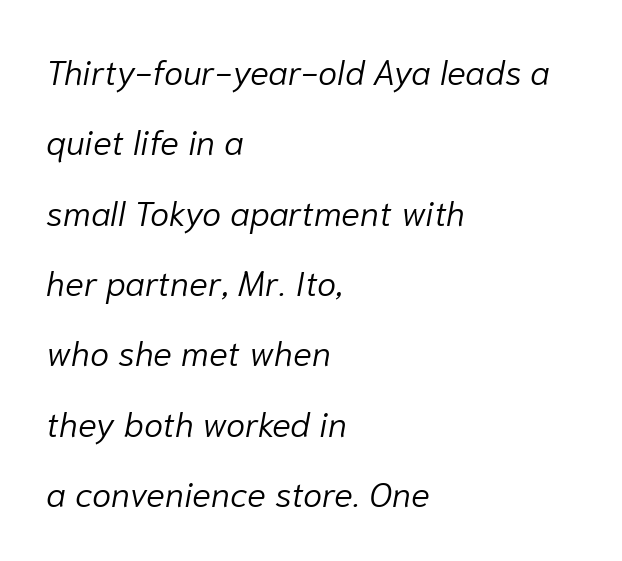
The image shows 35 px light type, italic (leaning right); set left-aligned, loose line spacing (2.01x), normal letter spacing, not underlined; low stroke contrast and a medium x-height.
